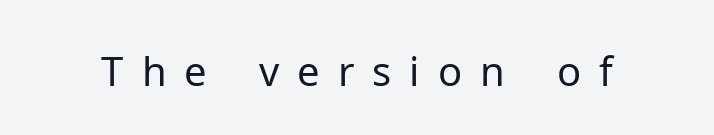
Q: Is the text bold? A: No.
Q: Is the text italic (slanted)? A: No, it is upright.
Q: Is the typeface a serif or a sans-serif typeface? A: Sans-serif.
Q: Is the text underlined? A: No.
Q: Is the spacing between letters normal or unusually wide? A: Unusually wide.
Q: Width (condensed, normal, or wide)? A: Normal.
Q: Stroke contrast? A: Low.
Q: x-height? A: Medium.
Q: Monospaced? A: No.
